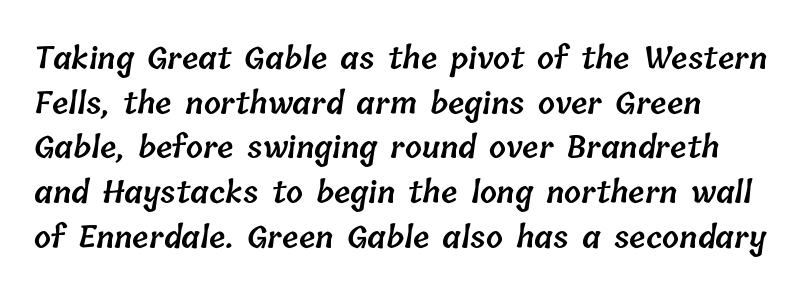
Q: Is the text bold? A: Semi-bold.
Q: Is the text underlined? A: No.
Q: Is the spacing between letters normal or unusually wide? A: Normal.
Q: Is the spacing between lines tight, normal or loose? A: Normal.
Q: Width (condensed, normal, or wide)? A: Normal.
Q: Stroke contrast? A: Low.
Q: x-height? A: Medium.
Q: Monospaced? A: No.
